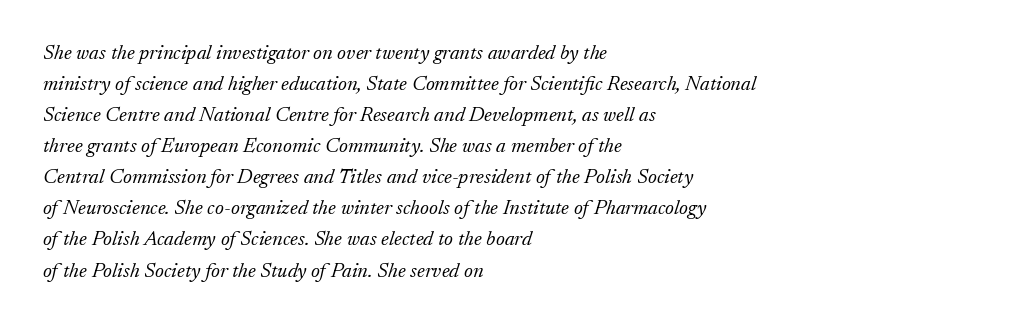
Line beginnings align vertically; line endings do not. Students, note that the glyphs here touch the page at normal intervals. Baseline-to-baseline distance is the conventional proportion of letter height. The zone under the glyphs is completely vacant. Does the lettering tilt? It does — this is italic. Stems and bowls with no extra thickness — not bold.
